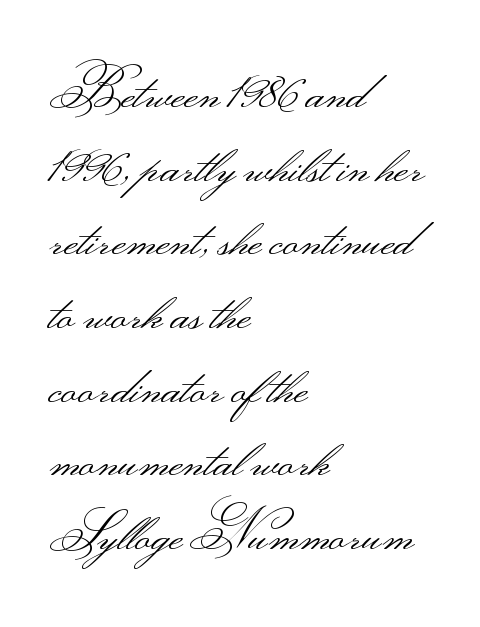
Between one letter and the next there's only the usual sliver of space. This rendering features lettering with no underline. The paragraph has a hard left edge and a soft right edge. Varying glyph widths throughout — classic text-font behaviour.
